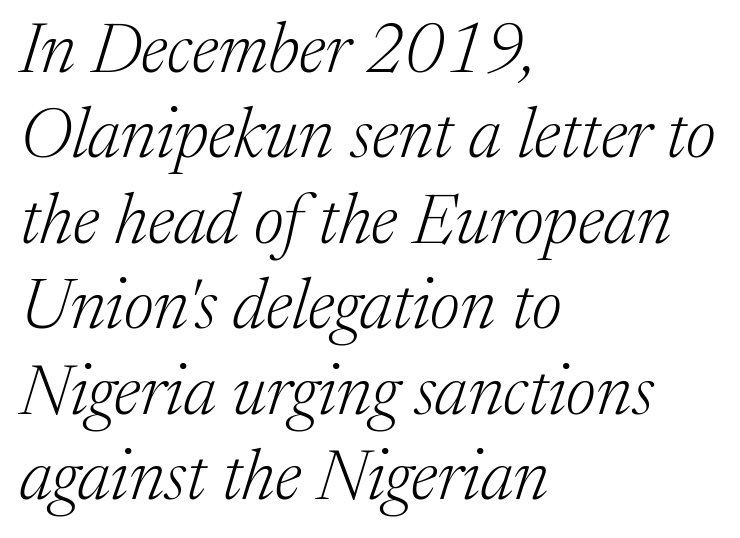
The image shows 70 px light serif type, italic (leaning right); set left-aligned, line spacing 1.22x, normal letter spacing, not underlined; medium stroke contrast and a medium x-height.
